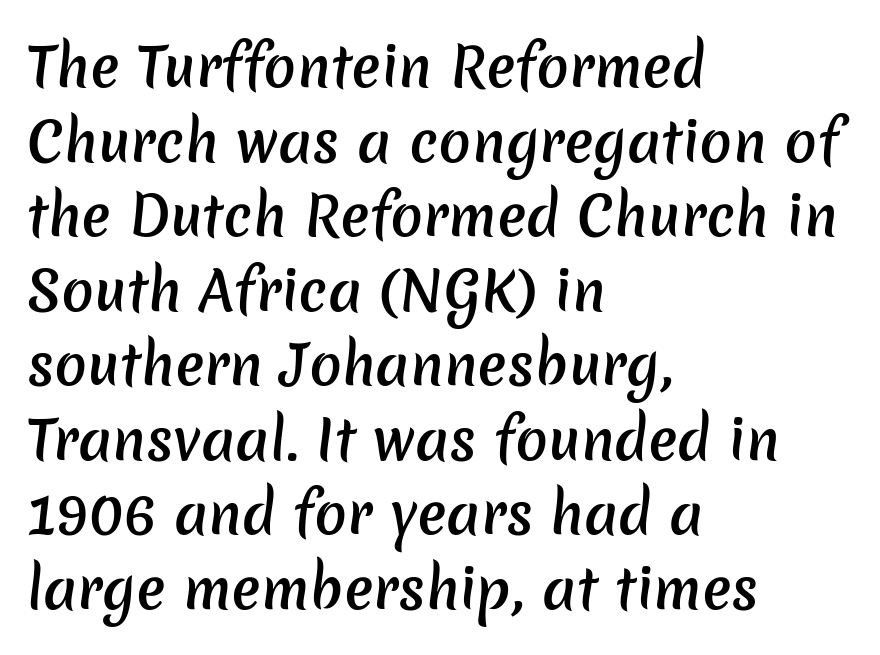
Does the type have serifs? No, each stem ends abruptly. What weight is shown? A semibold, between regular and bold. Clear beneath every line of the passage. Honestly, the row spacing looks completely unremarkable. Here the designer chose a conventional face with non-uniform glyph widths.
